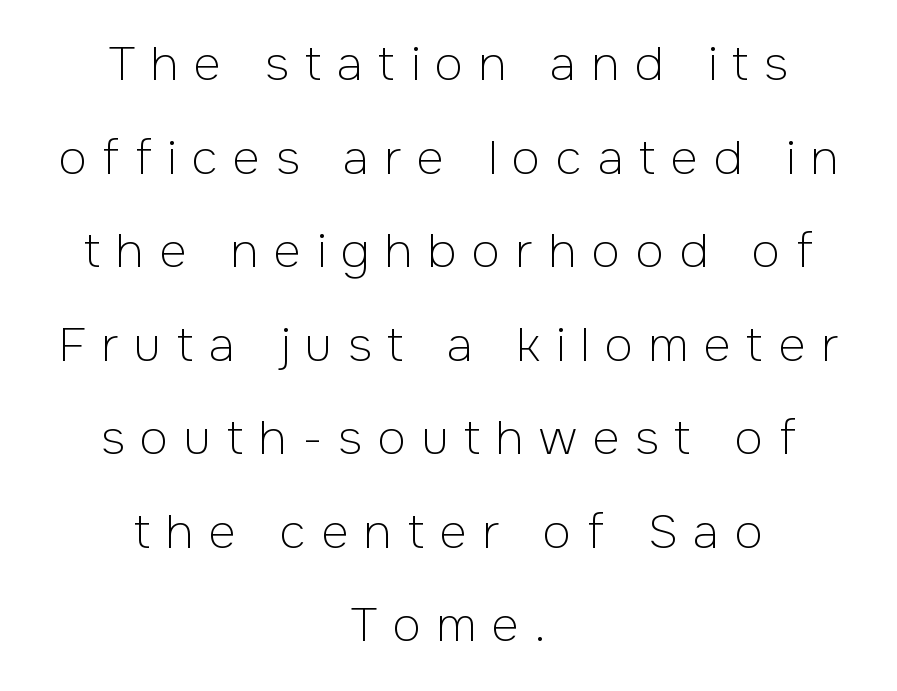
The image shows 47 px light sans-serif type, upright; set centered, loose line spacing (1.99x), unusually wide letter spacing (+0.33 em), not underlined; low stroke contrast and a medium x-height.
